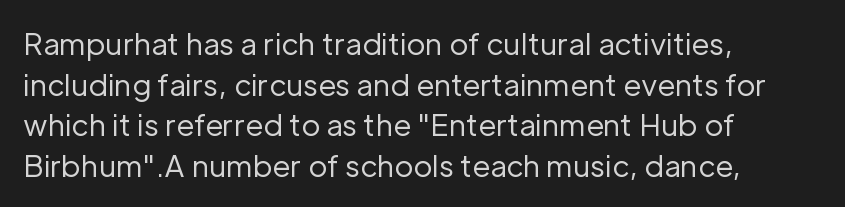
The image shows 29 px regular-weight sans-serif type, upright; set left-aligned, normal line spacing (1.4x), normal letter spacing, not underlined; low stroke contrast and a medium x-height.
